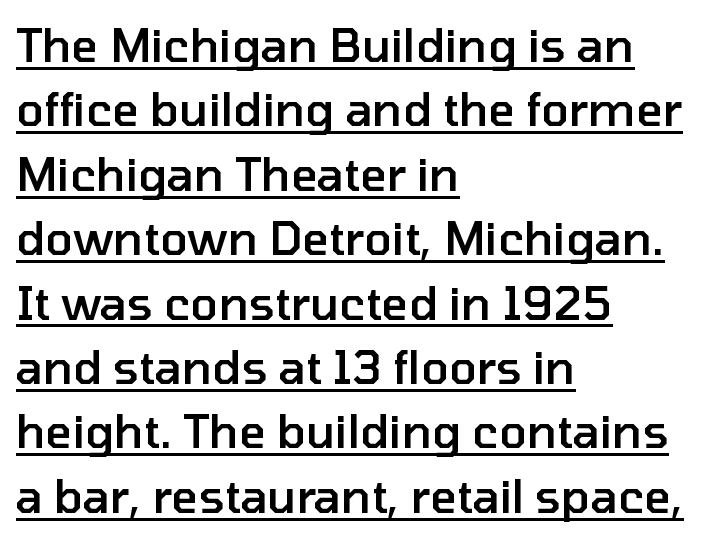
The image shows 46 px semibold sans-serif type, upright; set left-aligned, normal line spacing (1.4x), normal letter spacing, underlined; low stroke contrast and a medium x-height.
